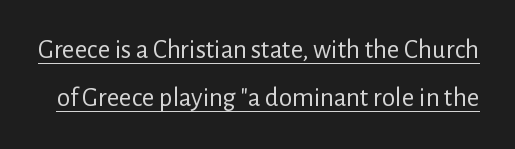
{"italic": "no", "bold": "no", "underline": "yes", "line_spacing_ratio": 1.78, "letter_spacing": "normal", "letter_spacing_em": 0.0, "glyph_px": 27}
